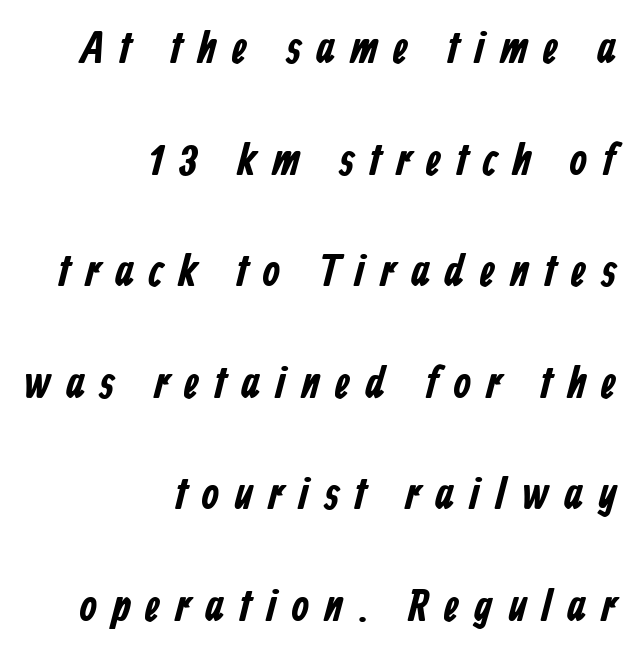
Students, note that the glyphs here are deliberately spaced far apart. Chunky letters — that's bold for sure. The face used here is proportionally spaced, like ordinary book or web type. This sample trades compactness for vertical openness between lines. A sans-serif font was chosen for this passage. Check the space under the baseline: it is left empty.
